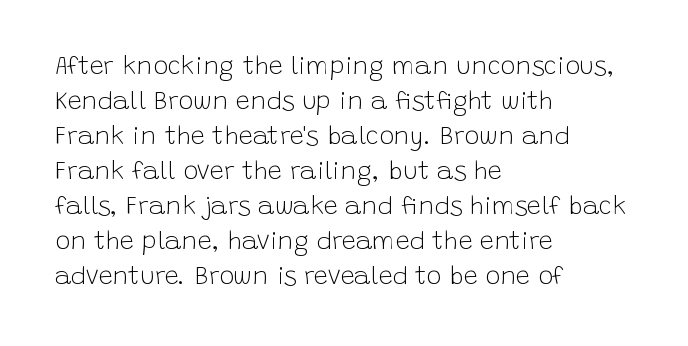
Q: Is the text bold? A: No.
Q: Is the text italic (slanted)? A: No, it is upright.
Q: Is the text underlined? A: No.
Q: How is the paragraph aligned? A: Left-aligned.
Q: Is the spacing between letters normal or unusually wide? A: Normal.
Q: Is the spacing between lines tight, normal or loose? A: Normal.
